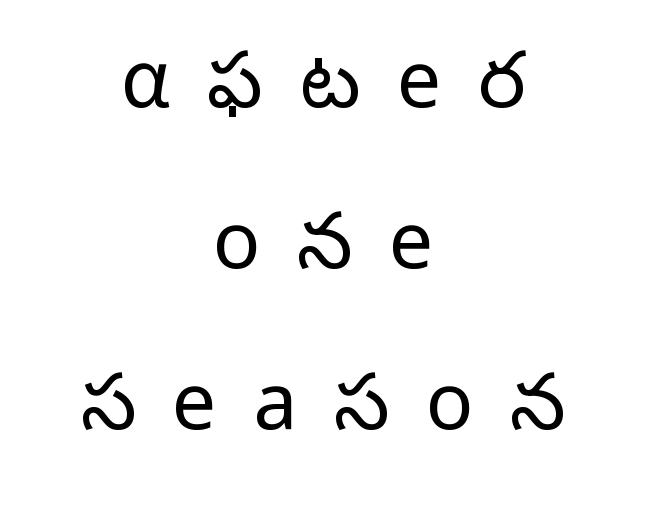
If you measured baseline to baseline, you'd find a long distance. The whitespace from short lines is split evenly between both sides. What stands out about the letter spacing? Its width — letters are far apart. The face used here is proportionally spaced, like ordinary book or web type. The weight would be labelled regular, book, light, or lighter still.
